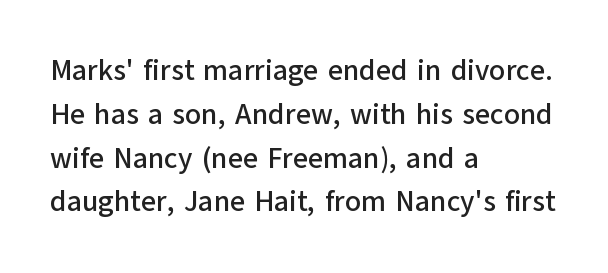
The rag falls on the right side of this text block. Is there any slant? The stems are plumb. These lines are rendered in a variable-pitch font. The block of text has a typical density, with ordinary space between rows.
